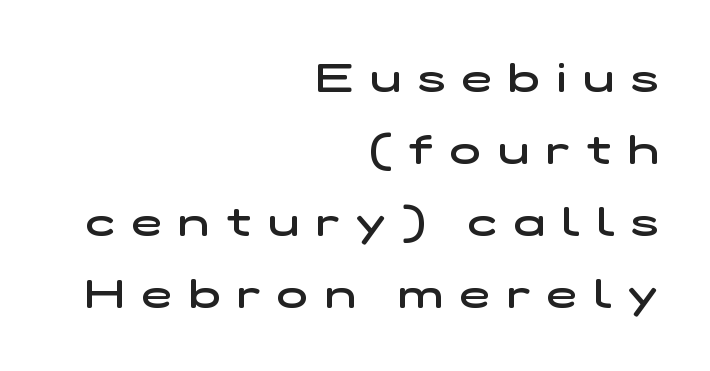
Q: Is the text bold? A: Semi-bold.
Q: Is the typeface a serif or a sans-serif typeface? A: Sans-serif.
Q: Is the text underlined? A: No.
Q: How is the paragraph aligned? A: Right-aligned.
Q: Is the spacing between letters normal or unusually wide? A: Unusually wide.
Q: Width (condensed, normal, or wide)? A: Wide.
Q: Stroke contrast? A: Low.
Q: x-height? A: Medium.
Q: Monospaced? A: No.
